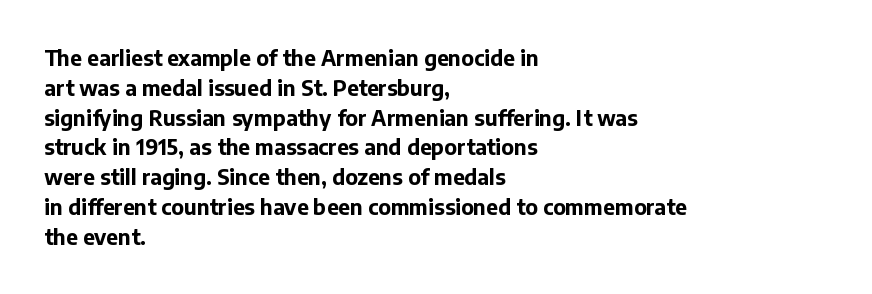
A bare baseline throughout the passage. Heavy-handed strokes throughout: this text is bold. Style check: upright. The setting favours the left margin, as ordinary paragraphs usually do. How are the letters spaced? Ordinarily, with no added tracking.
